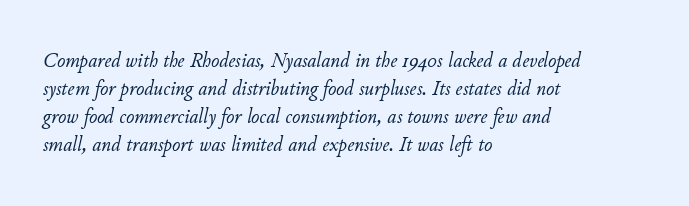
{"italic": "yes", "lean": "right", "slant_degrees": 11, "bold": "no", "underline": "no", "align": "left", "line_spacing": "normal", "line_spacing_ratio": 1.28, "letter_spacing": "normal", "letter_spacing_em": 0.0, "glyph_px": 22}
